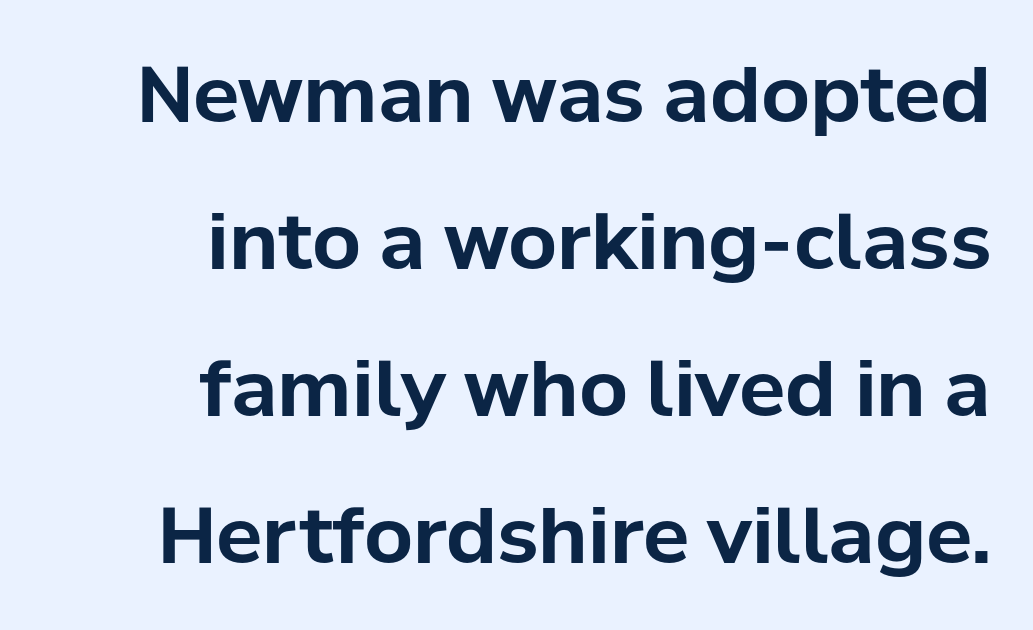
The glyphs have the mass of a bold cut. Quick note: not italic, upright. Nothing unusual about the tracking: characters are spaced as the font intends. The letters advance in unequal steps, a hallmark of proportional type. Each new line begins a long way beneath the previous one.
